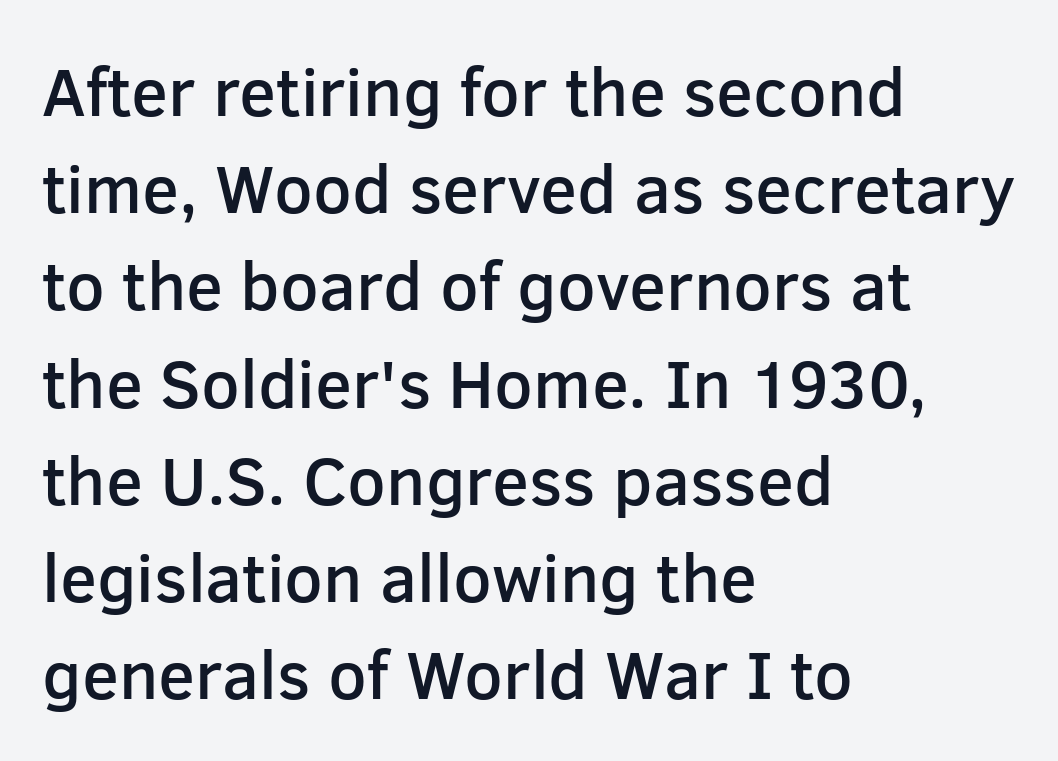
The type family on display is of the sans-serif kind. The characters look somewhat weighty, a semibold short of true bold. Compared with typical body copy, the letter spacing here is the same. Check under the words: just untouched page. Character widths vary here, with narrow letters taking less room than wide ones.
